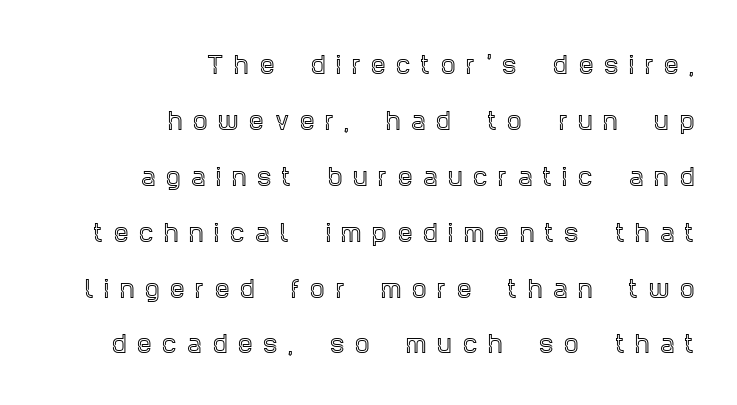
Q: Is the text italic (slanted)? A: No, it is upright.
Q: Is the text underlined? A: No.
Q: How is the paragraph aligned? A: Right-aligned.
Q: Is the spacing between letters normal or unusually wide? A: Unusually wide.
Q: Is the spacing between lines tight, normal or loose? A: Loose.
